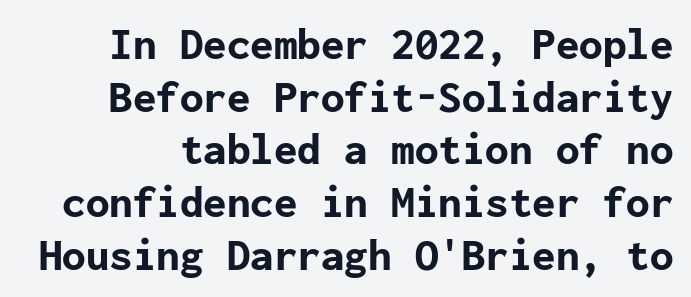
The image shows 47 px bold sans-serif type, upright; set tight line spacing (1.12x), normal letter spacing, not underlined; low stroke contrast and a medium x-height.
